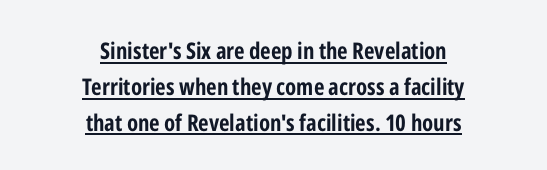
Q: Is the text bold? A: Yes.
Q: Is the text italic (slanted)? A: No, it is upright.
Q: Is the text underlined? A: Yes.
Q: How is the paragraph aligned? A: Centered.
Q: Is the spacing between letters normal or unusually wide? A: Normal.
Q: Is the spacing between lines tight, normal or loose? A: Normal.
